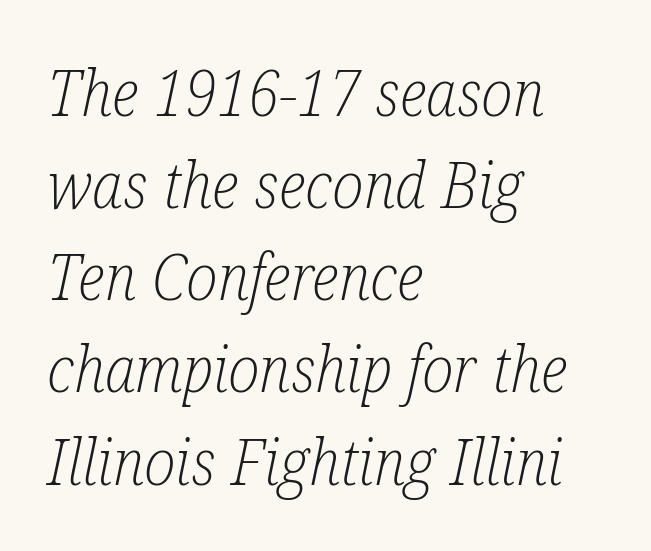
The image shows 64 px light, condensed serif type, italic (leaning right); set left-aligned, normal line spacing (1.44x), normal letter spacing, not underlined; low stroke contrast and a medium x-height.
